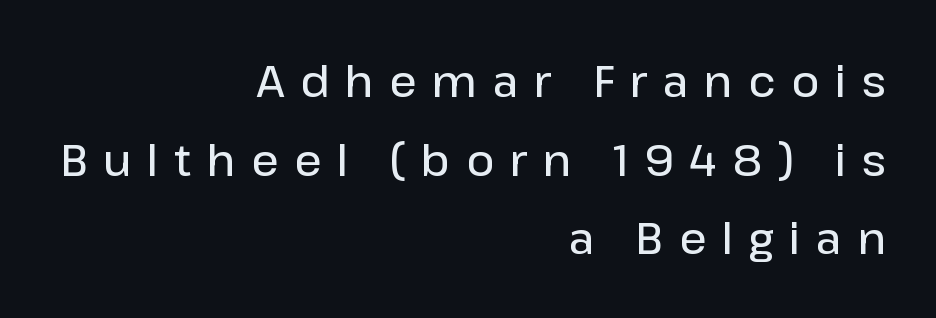
The image shows 43 px semibold sans-serif type, upright; set right-aligned, line spacing 1.83x, unusually wide letter spacing (+0.36 em), not underlined; low stroke contrast and a medium x-height.
